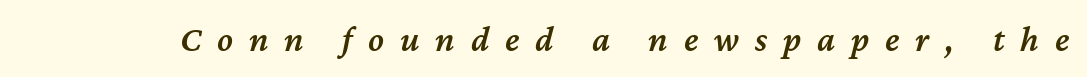
Q: Is the text bold? A: Semi-bold.
Q: Is the text italic (slanted)? A: Yes, it leans right by about 12 degrees.
Q: Is the text underlined? A: No.
Q: Is the spacing between letters normal or unusually wide? A: Unusually wide.
Q: Width (condensed, normal, or wide)? A: Normal.
Q: Stroke contrast? A: Medium.
Q: x-height? A: Medium.
Q: Monospaced? A: No.
